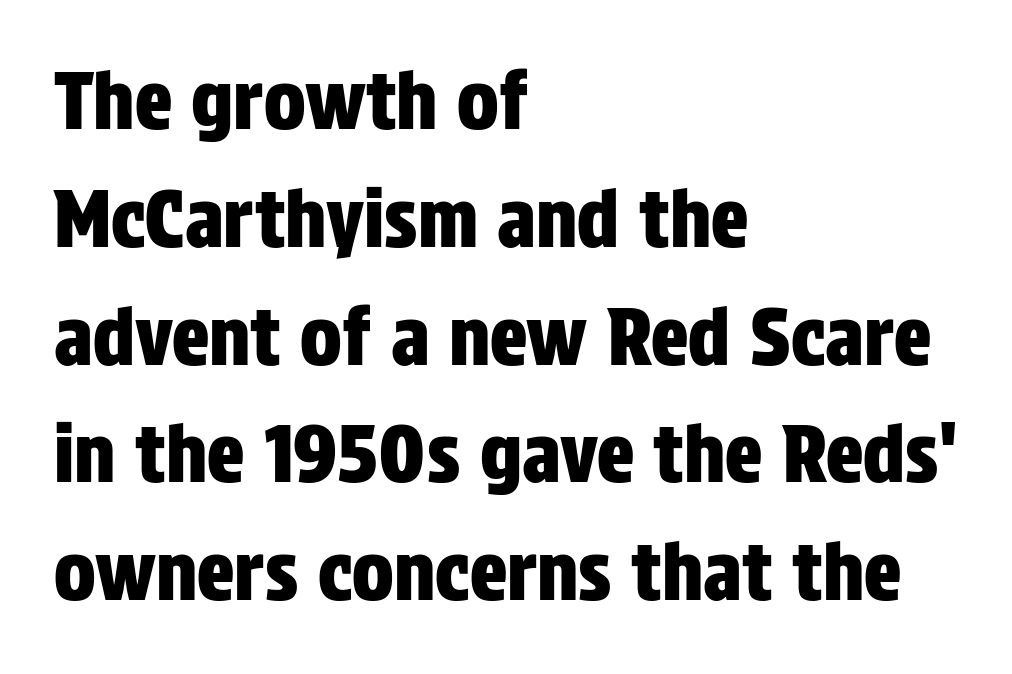
Q: Is the text italic (slanted)? A: No, it is upright.
Q: Is the typeface a serif or a sans-serif typeface? A: Sans-serif.
Q: Is the text underlined? A: No.
Q: How is the paragraph aligned? A: Left-aligned.
Q: Is the spacing between letters normal or unusually wide? A: Normal.
Q: Is the spacing between lines tight, normal or loose? A: Normal.
Q: Width (condensed, normal, or wide)? A: Condensed.
Q: Stroke contrast? A: Low.
Q: x-height? A: Large.
Q: Monospaced? A: No.
